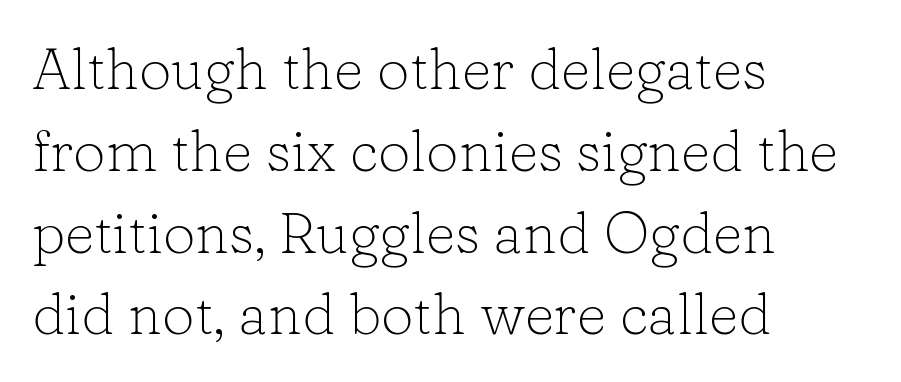
The lines in this sample share a left origin and differ only in where they stop. Serif or sans? Serif — the stroke terminals have little feet. The face used here is proportionally spaced, like ordinary book or web type. This sample keeps an unexceptional amount of space between lines.
